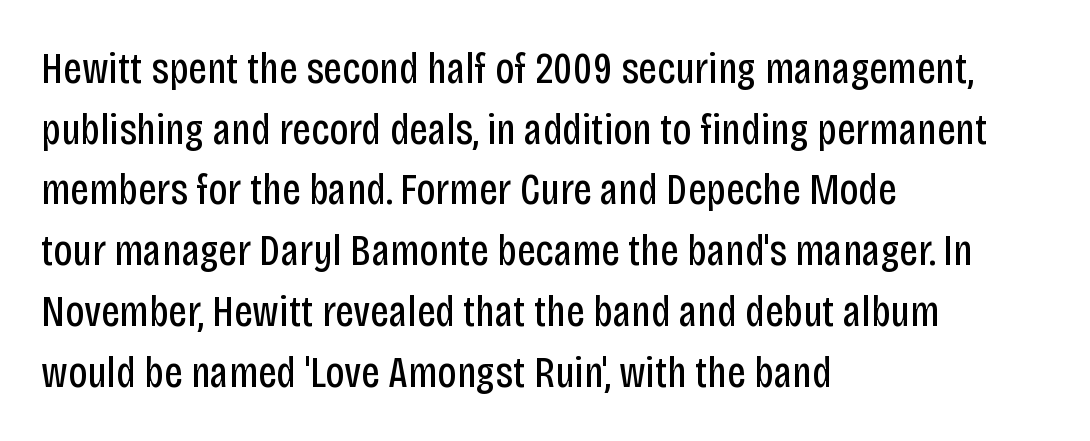
{"serif": "no", "italic": "no", "bold": "no", "weight": "regular", "width": "condensed", "stroke_contrast": "low", "x_height": "large", "monospaced": "no", "underline": "no", "align": "left", "line_spacing": "normal", "line_spacing_ratio": 1.35, "letter_spacing": "normal", "letter_spacing_em": 0.0, "glyph_px": 45}
